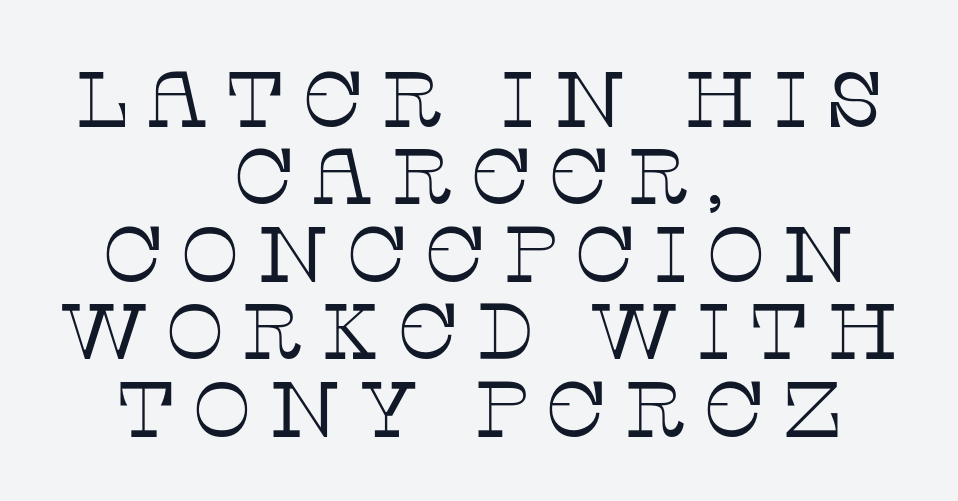
{"serif": "yes", "italic": "no", "bold": "no", "weight": "thin", "width": "normal", "stroke_contrast": "low", "x_height": "large", "monospaced": "no", "underline": "no", "align": "center", "line_spacing": "tight", "line_spacing_ratio": 0.98, "letter_spacing": "wide", "letter_spacing_em": 0.2, "glyph_px": 79}
